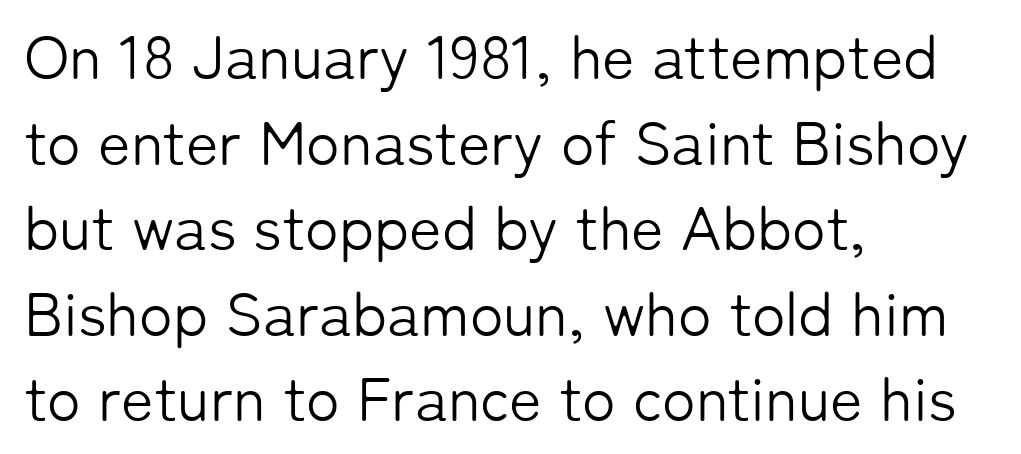
Q: Is the text bold? A: No.
Q: Is the text italic (slanted)? A: No, it is upright.
Q: Is the typeface a serif or a sans-serif typeface? A: Sans-serif.
Q: Is the text underlined? A: No.
Q: How is the paragraph aligned? A: Left-aligned.
Q: Is the spacing between letters normal or unusually wide? A: Normal.
Q: Is the spacing between lines tight, normal or loose? A: Normal.
Q: Width (condensed, normal, or wide)? A: Normal.
Q: Stroke contrast? A: Low.
Q: x-height? A: Medium.
Q: Monospaced? A: No.
